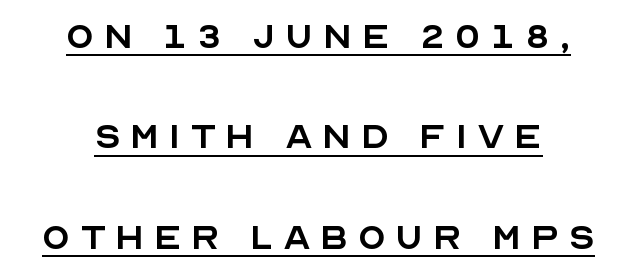
Q: Is the text bold? A: No.
Q: Is the text italic (slanted)? A: No, it is upright.
Q: Is the typeface a serif or a sans-serif typeface? A: Sans-serif.
Q: Is the text underlined? A: Yes.
Q: How is the paragraph aligned? A: Centered.
Q: Is the spacing between letters normal or unusually wide? A: Unusually wide.
Q: Is the spacing between lines tight, normal or loose? A: Loose.
Q: Width (condensed, normal, or wide)? A: Normal.
Q: x-height? A: Large.
Q: Monospaced? A: No.
